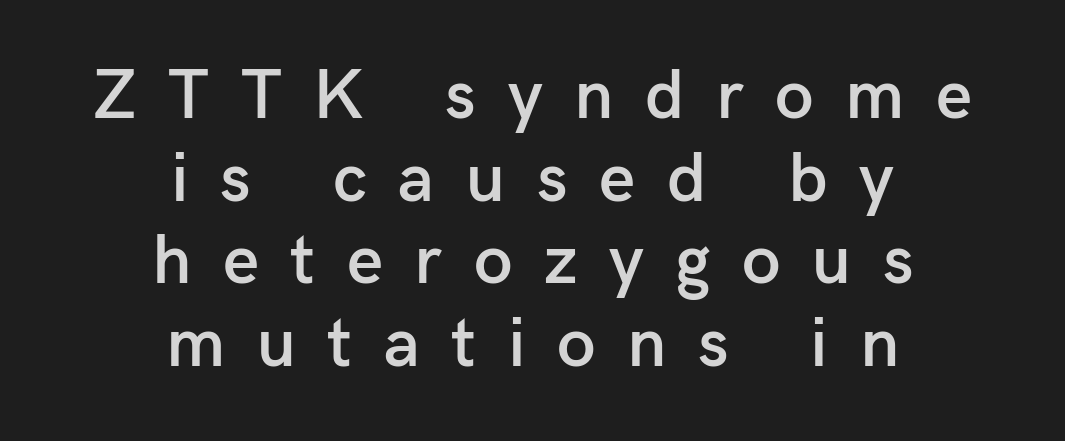
Q: Is the text bold? A: Semi-bold.
Q: Is the text italic (slanted)? A: No, it is upright.
Q: Is the typeface a serif or a sans-serif typeface? A: Sans-serif.
Q: Is the text underlined? A: No.
Q: How is the paragraph aligned? A: Centered.
Q: Is the spacing between letters normal or unusually wide? A: Unusually wide.
Q: Width (condensed, normal, or wide)? A: Normal.
Q: Stroke contrast? A: Low.
Q: x-height? A: Medium.
Q: Monospaced? A: No.
